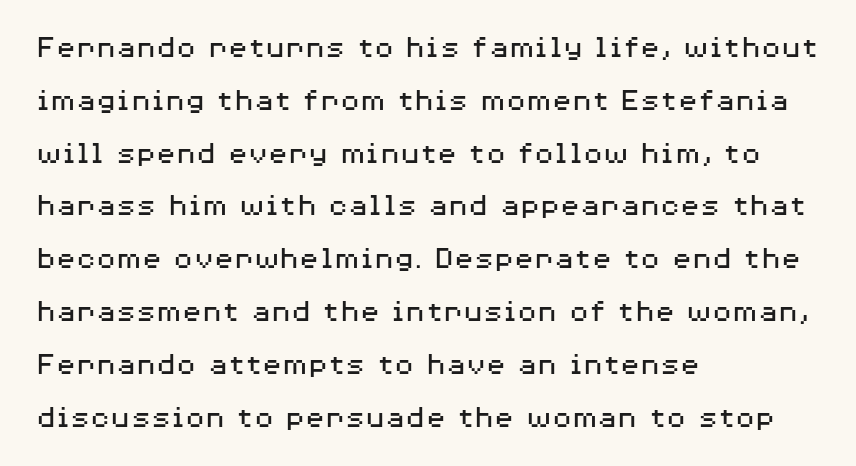
{"serif": "no", "italic": "no", "bold": "no", "weight": "regular", "width": "wide", "stroke_contrast": "medium", "x_height": "medium", "monospaced": "no", "underline": "no", "align": "left", "line_spacing": "normal", "line_spacing_ratio": 1.6, "letter_spacing": "normal", "letter_spacing_em": 0.0, "glyph_px": 33}
